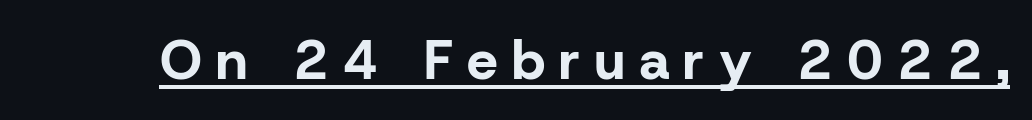
Here the designer chose a conventional face with non-uniform glyph widths. Nothing sits at the stroke ends, so this counts as sans-serif. In designer terms, the underline attribute is active on this setting. Spacing between characters has been opened up far beyond the box default. Chunky letters — that's bold for sure.
